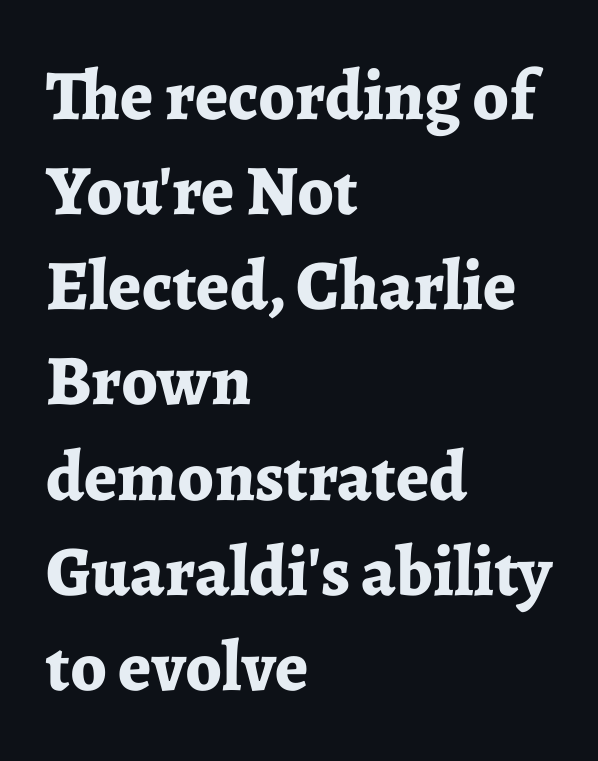
Q: Is the text bold? A: Yes.
Q: Is the text italic (slanted)? A: No, it is upright.
Q: Is the typeface a serif or a sans-serif typeface? A: Serif.
Q: Is the text underlined? A: No.
Q: How is the paragraph aligned? A: Left-aligned.
Q: Is the spacing between letters normal or unusually wide? A: Normal.
Q: Is the spacing between lines tight, normal or loose? A: Normal.
Q: Width (condensed, normal, or wide)? A: Normal.
Q: Stroke contrast? A: Low.
Q: x-height? A: Medium.
Q: Monospaced? A: No.
